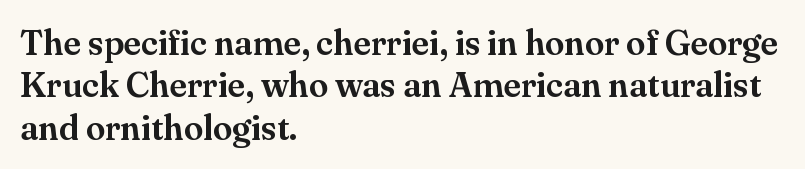
The image shows 35 px serif type, upright; set left-aligned, line spacing 1.21x, normal letter spacing, not underlined; medium stroke contrast and a small x-height.
